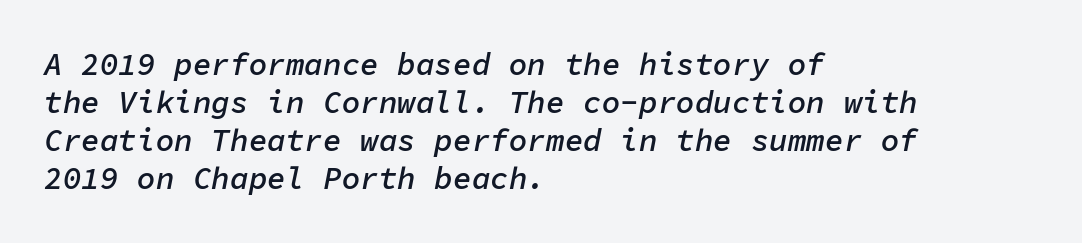
Q: Is the text bold? A: Semi-bold.
Q: Is the text italic (slanted)? A: Yes, it leans right by about 11 degrees.
Q: Is the text underlined? A: No.
Q: How is the paragraph aligned? A: Left-aligned.
Q: Is the spacing between letters normal or unusually wide? A: Normal.
Q: Width (condensed, normal, or wide)? A: Normal.
Q: Stroke contrast? A: Low.
Q: x-height? A: Medium.
Q: Monospaced? A: Yes.
